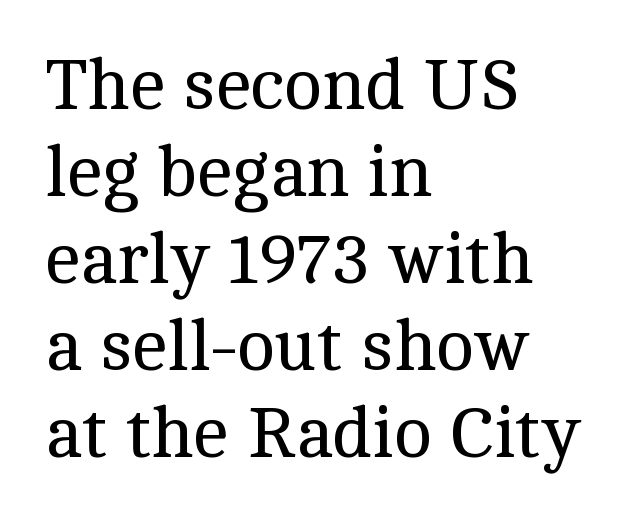
Q: Is the text bold? A: No.
Q: Is the text italic (slanted)? A: No, it is upright.
Q: Is the typeface a serif or a sans-serif typeface? A: Serif.
Q: Is the text underlined? A: No.
Q: How is the paragraph aligned? A: Left-aligned.
Q: Is the spacing between letters normal or unusually wide? A: Normal.
Q: Width (condensed, normal, or wide)? A: Normal.
Q: x-height? A: Medium.
Q: Monospaced? A: No.
